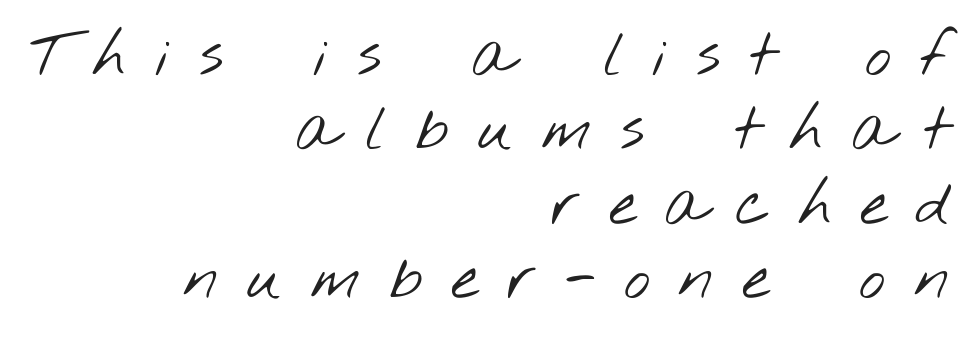
Teacher's note: observe the even right margin — that is flush-right alignment. Is this a fixed-width face? No — the glyphs have proportional, varying widths. The area under the type is left untouched. Weight class: somewhere from thin through regular.
